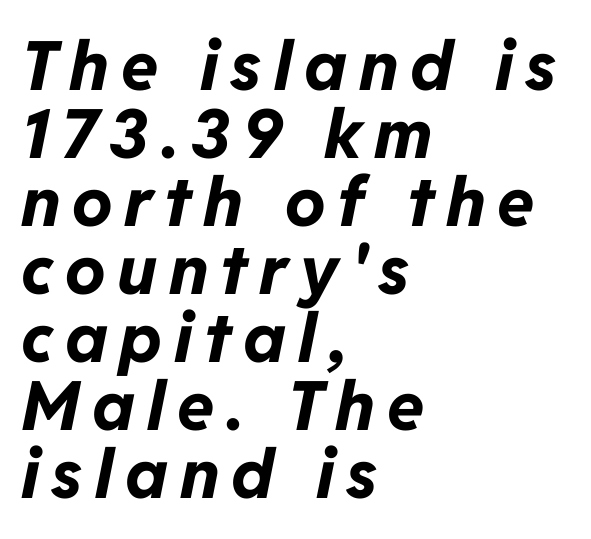
{"italic": "yes", "lean": "right", "slant_degrees": 11, "bold": "yes", "weight": "bold", "width": "normal", "stroke_contrast": "low", "x_height": "medium", "monospaced": "no", "underline": "no", "align": "left", "line_spacing": "tight", "line_spacing_ratio": 1.0, "glyph_px": 68}
